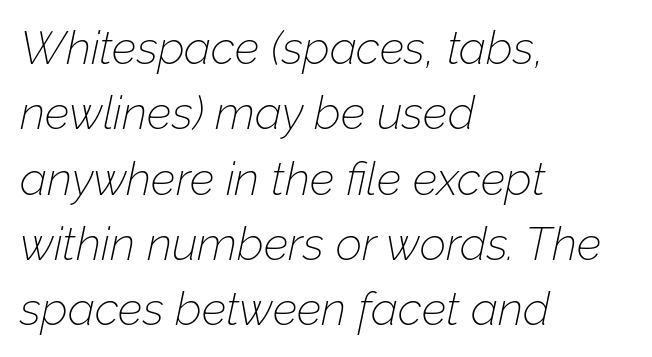
Q: Is the text bold? A: No.
Q: Is the text italic (slanted)? A: Yes, it leans right by about 12 degrees.
Q: Is the text underlined? A: No.
Q: How is the paragraph aligned? A: Left-aligned.
Q: Is the spacing between letters normal or unusually wide? A: Normal.
Q: Is the spacing between lines tight, normal or loose? A: Normal.
Q: Width (condensed, normal, or wide)? A: Normal.
Q: Stroke contrast? A: Low.
Q: x-height? A: Medium.
Q: Monospaced? A: No.
